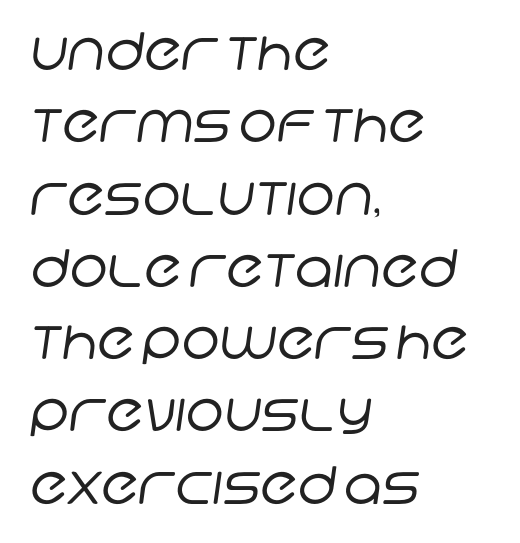
The image shows 52 px regular-weight sans-serif type; set left-aligned, normal line spacing (1.39x), normal letter spacing, not underlined; low stroke contrast and a large x-height.
